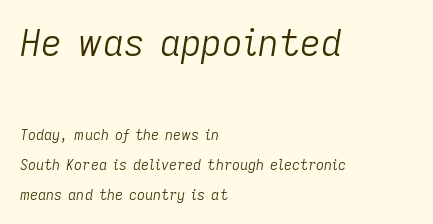
The leading is generous, giving the passage an open texture. Style check: oblique. Is this a fixed-width face? No — the glyphs have proportional, varying widths. The text block is weighted toward the left margin, trailing off unevenly rightward. Summary of weight: not heavy and not bold.
